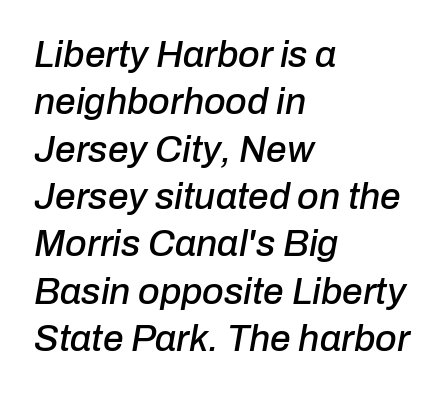
These lines were composed using italics. Underlining? Definitely not there. These lines stack with their left ends in a neat column. Proportional: the letters do not fall into vertical columns. In terms of letterspacing, this is plain default setting. Leading matches the norm, producing a regular column.
